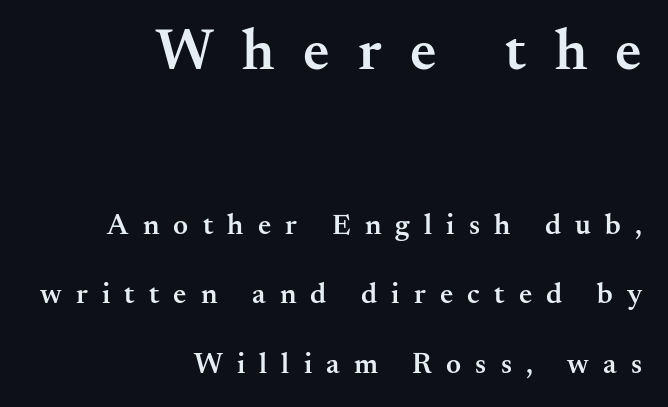
{"serif": "yes", "italic": "no", "bold": "semi", "weight": "semibold", "width": "normal", "stroke_contrast": "medium", "x_height": "small", "monospaced": "no", "underline": "no", "align": "right", "line_spacing": "loose", "line_spacing_ratio": 2.4, "letter_spacing": "wide", "letter_spacing_em": 0.49, "larger_block": "first", "size_ratio": 2.0, "glyph_px": 58}
